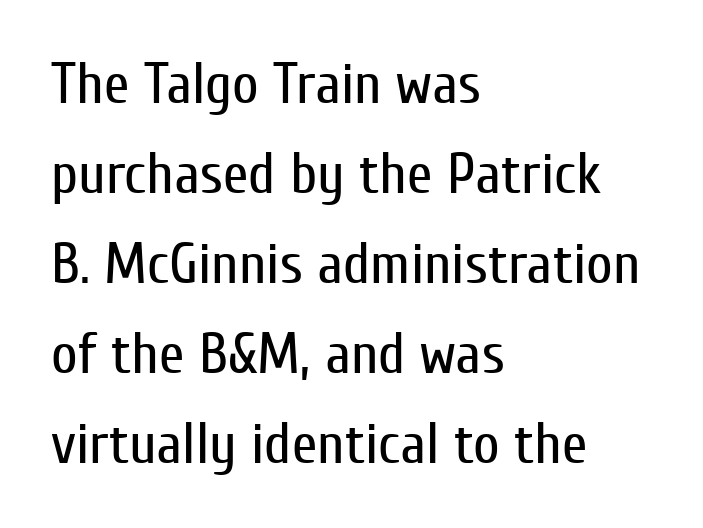
Q: Is the text bold? A: No.
Q: Is the text italic (slanted)? A: No, it is upright.
Q: Is the typeface a serif or a sans-serif typeface? A: Sans-serif.
Q: Is the text underlined? A: No.
Q: How is the paragraph aligned? A: Left-aligned.
Q: Is the spacing between letters normal or unusually wide? A: Normal.
Q: Is the spacing between lines tight, normal or loose? A: Normal.
Q: Width (condensed, normal, or wide)? A: Condensed.
Q: Stroke contrast? A: Low.
Q: x-height? A: Medium.
Q: Monospaced? A: No.
